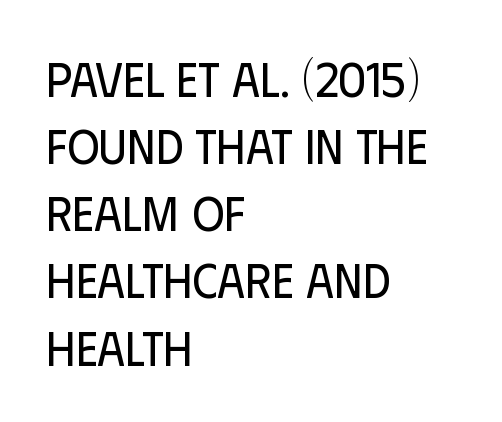
The image shows 49 px regular-weight, condensed sans-serif type, upright; set left-aligned, normal line spacing (1.37x), normal letter spacing, not underlined; low stroke contrast and a large x-height.
